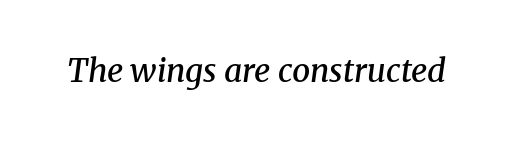
The rendering keeps characters at their native spacing. Weight check: semibold — heavier than regular, not quite bold. The face used here is seriffed, in the tradition of book romans. A clean baseline with only descenders dipping below it. Observe the lean: these are italic letterforms. This sample has the flowing, uneven cadence of proportional lettering.
